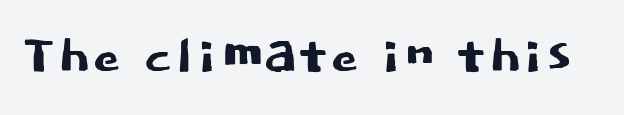
Italic? Not at all — the glyphs are vertical. Has an underline been added? It has not. Default kerning and tracking; the words read as compact shapes. In terms of letterform style, serifs are entirely absent.
